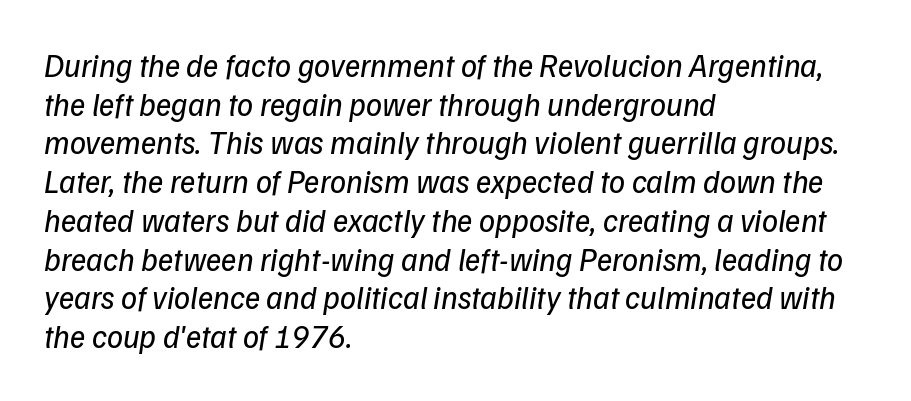
The image shows 32 px regular-weight type, italic (leaning right); set left-aligned, line spacing 1.21x, normal letter spacing, not underlined; low stroke contrast and a medium x-height.
